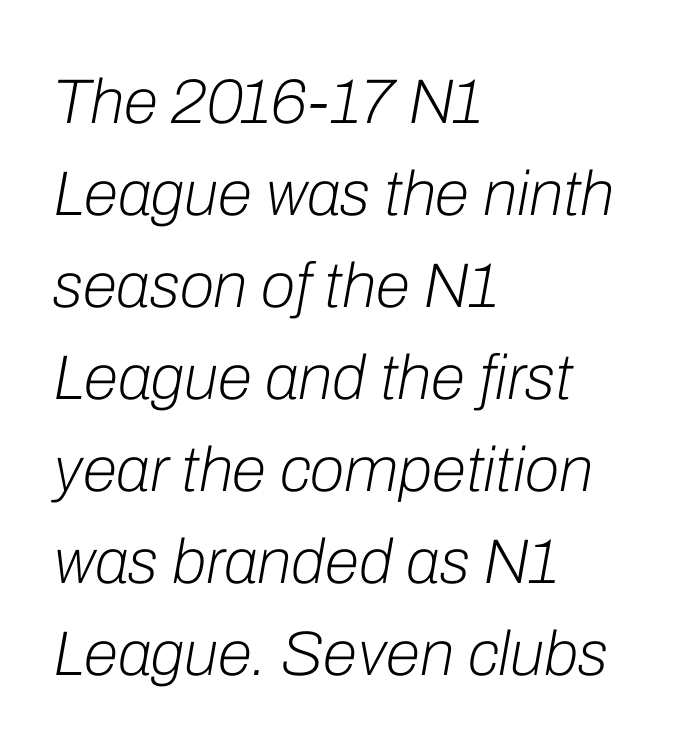
The weight would be labelled regular, book, light, or lighter still. Interline gaps are of average width in this sample. These lines are set flush left with a ragged right edge. The letters advance in unequal steps, a hallmark of proportional type. The space directly below the letters is spotless. Posture: slanted.
